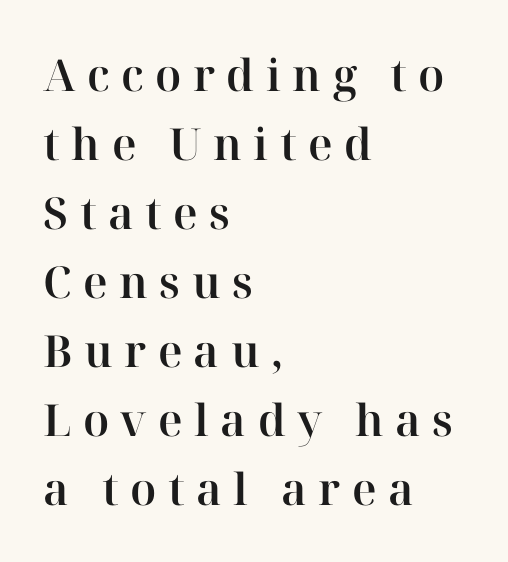
Short and long lines alike share a common starting point at left. Nope, not italic — everything's standing straight. In terms of letterspacing, this is a distinctly airy, spread setting. Does the type have serifs? Yes, each stem ends in a small foot. Regular leading. Only glyphs here, with clear space below each row.
